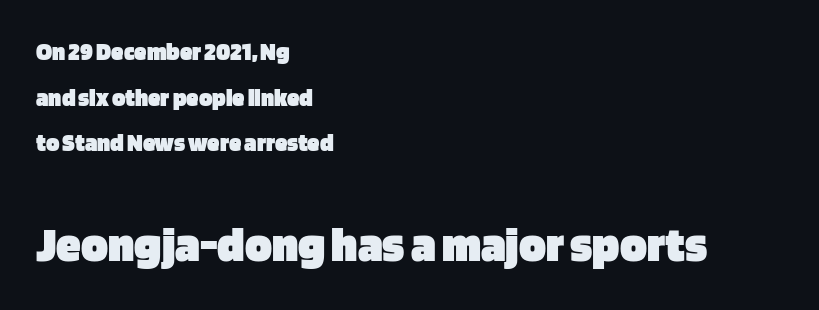
Students, note that the glyphs here touch the page at normal intervals. The words here are not underlined. The type sits square on the baseline with zero lean. Think of a printed novel: that variable character pitch is what you see here.
